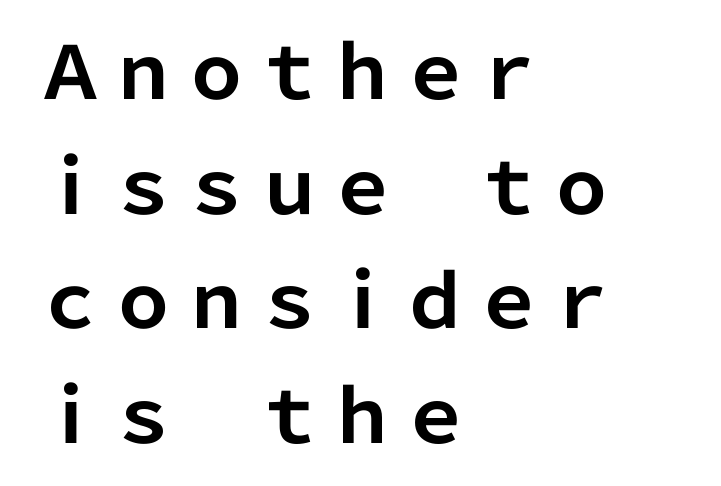
Q: Is the text bold? A: Yes.
Q: Is the text italic (slanted)? A: No, it is upright.
Q: Is the typeface a serif or a sans-serif typeface? A: Sans-serif.
Q: Is the text underlined? A: No.
Q: How is the paragraph aligned? A: Left-aligned.
Q: Is the spacing between letters normal or unusually wide? A: Normal.
Q: Is the spacing between lines tight, normal or loose? A: Normal.
Q: Width (condensed, normal, or wide)? A: Normal.
Q: Stroke contrast? A: Low.
Q: x-height? A: Medium.
Q: Monospaced? A: No.
